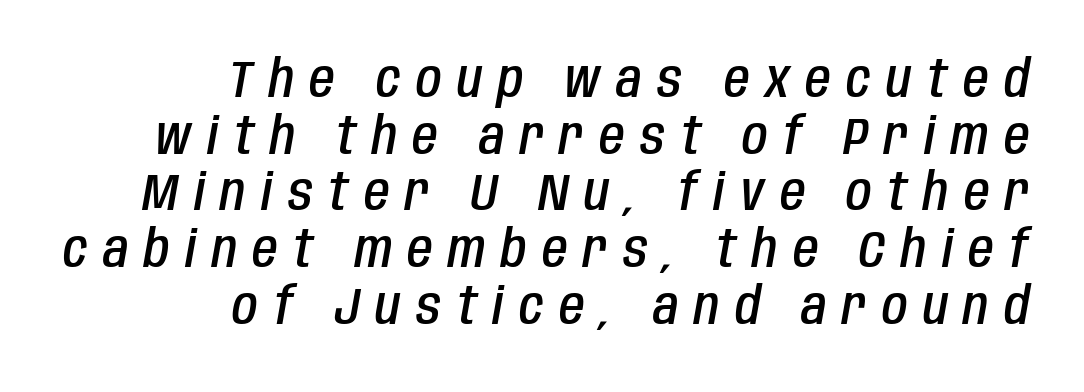
{"italic": "yes", "lean": "right", "slant_degrees": 10, "bold": "semi", "weight": "semibold", "width": "condensed", "stroke_contrast": "low", "x_height": "large", "monospaced": "no", "underline": "no", "align": "right", "line_spacing": "tight", "line_spacing_ratio": 1.09, "letter_spacing": "wide", "letter_spacing_em": 0.3, "glyph_px": 52}
